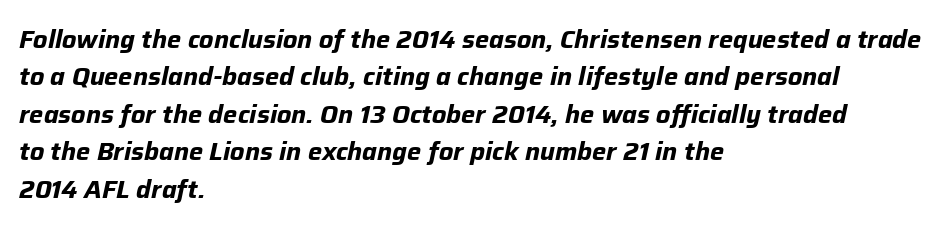
Horizontal alignment here is leftward, the default for most running prose. Clear beneath every line of the passage. The face used here has a pronounced slope to its letters. Characters follow at the spacing the type designer built in. The designer left line spacing at the default.
